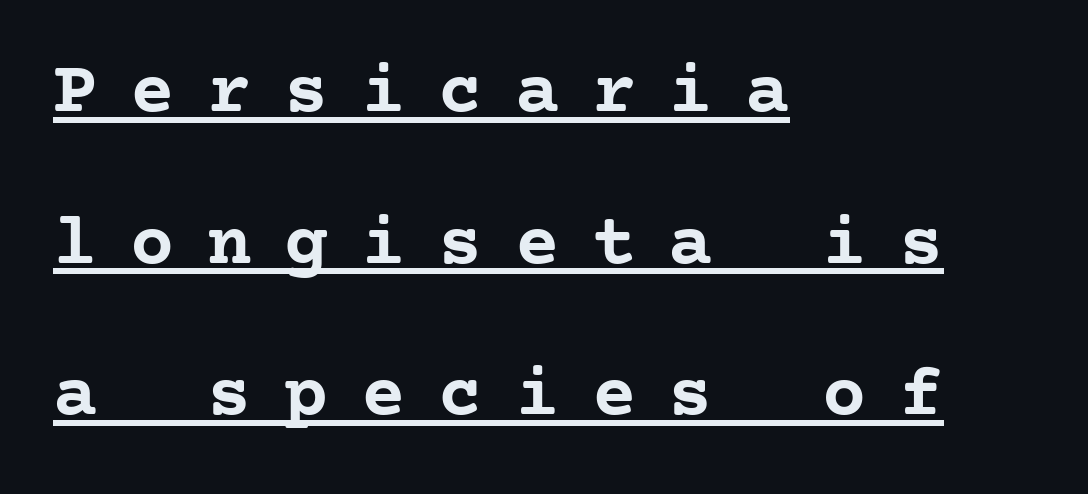
The typesetting leans heavy: a genuine bold. There is plenty of visible air inserted between adjacent glyphs. The face used here appears with an underline applied. Style check: upright. Horizontal alignment here is leftward, the default for most running prose. The passage shown is typeset with a serif family.
